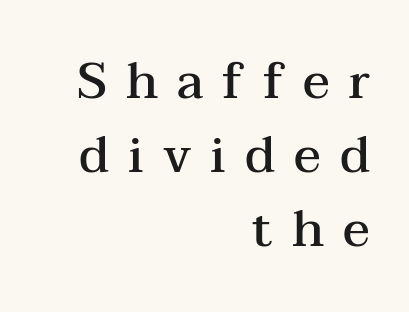
Q: Is the text bold? A: Semi-bold.
Q: Is the text italic (slanted)? A: No, it is upright.
Q: Is the typeface a serif or a sans-serif typeface? A: Serif.
Q: Is the text underlined? A: No.
Q: How is the paragraph aligned? A: Right-aligned.
Q: Is the spacing between letters normal or unusually wide? A: Unusually wide.
Q: Is the spacing between lines tight, normal or loose? A: Normal.
Q: Width (condensed, normal, or wide)? A: Wide.
Q: Stroke contrast? A: Medium.
Q: x-height? A: Medium.
Q: Monospaced? A: No.
